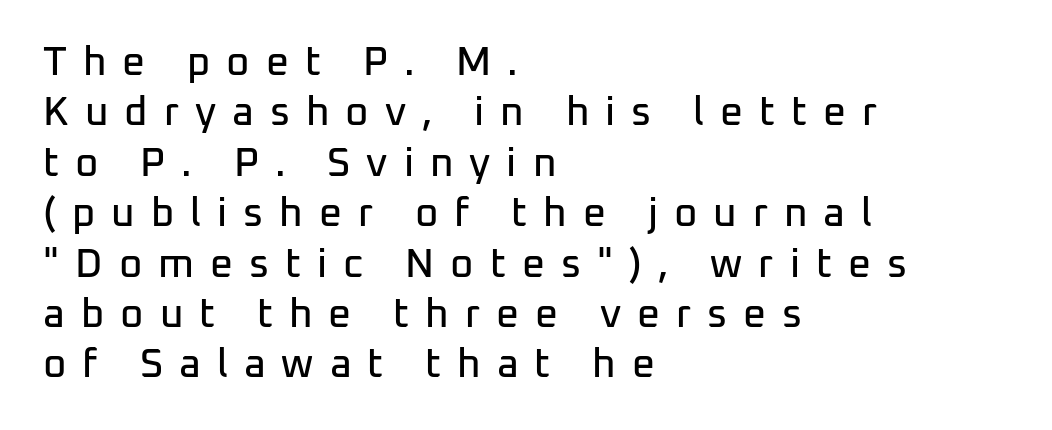
The image shows 40 px sans-serif type, upright; set left-aligned, normal line spacing (1.26x), unusually wide letter spacing (+0.4 em), not underlined; low stroke contrast and a medium x-height.
